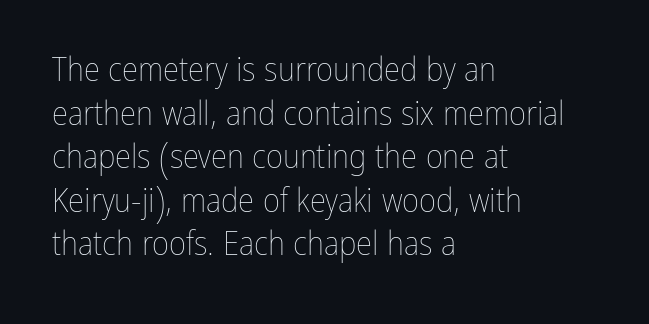
The image shows 33 px thin, condensed type, upright; set left-aligned, normal line spacing (1.32x), normal letter spacing, not underlined; low stroke contrast and a medium x-height.
